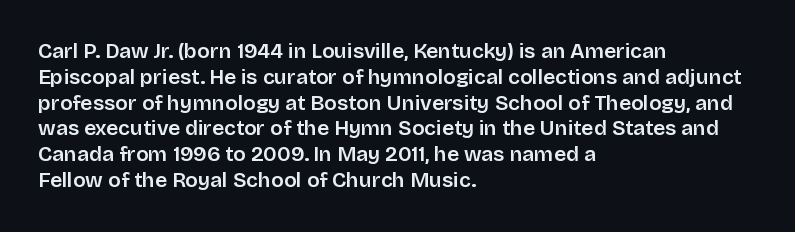
{"italic": "no", "underline": "no", "align": "left", "line_spacing_ratio": 1.23, "letter_spacing": "normal", "letter_spacing_em": 0.0, "glyph_px": 21}
